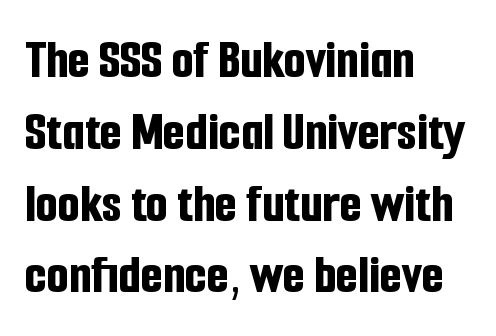
The line-height multiplier appears to be the usual default. Unlike a traditional serif, this face leaves its strokes unadorned. The passage is arranged the way most books set body copy — flush left. Each word holds together tightly as a unit, with standard inter-letter gaps.
